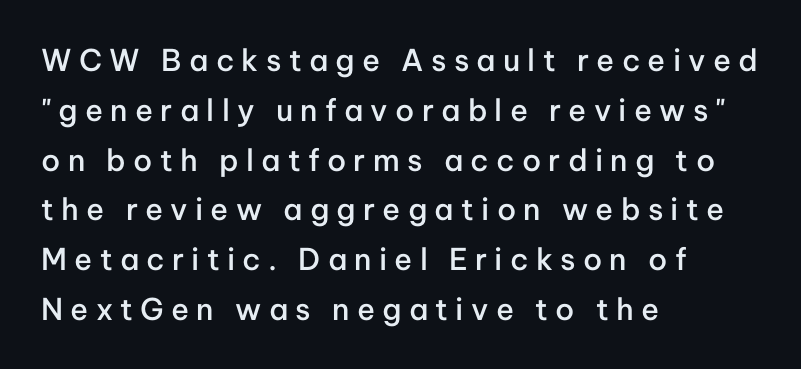
The image shows 30 px semibold sans-serif type, upright; set left-aligned, normal line spacing (1.66x), unusually wide letter spacing (+0.24 em), not underlined; low stroke contrast and a medium x-height.
